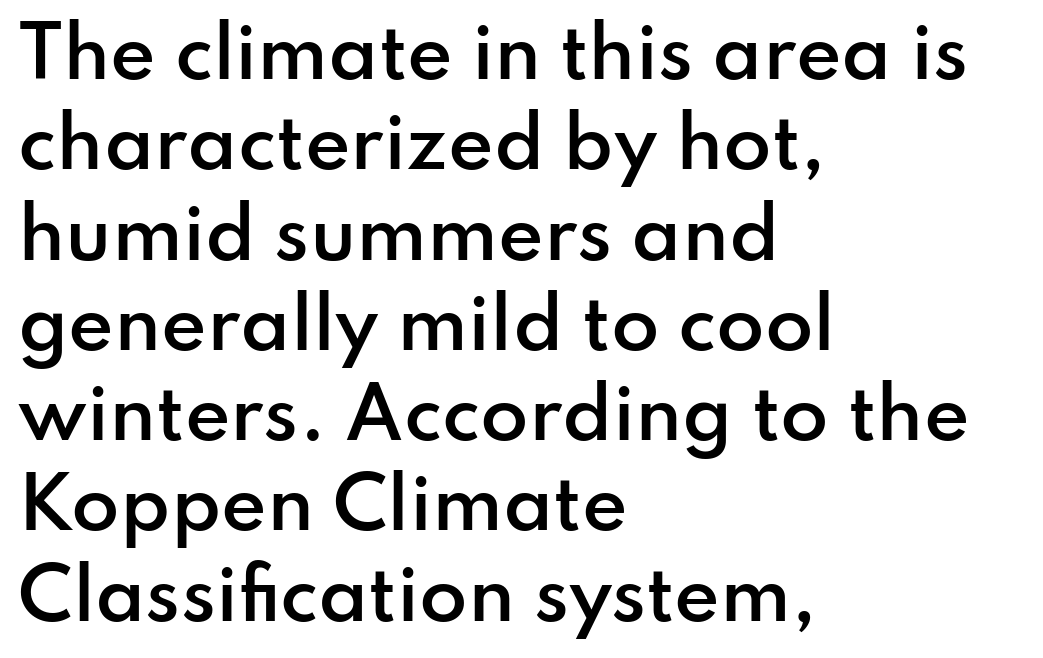
{"serif": "no", "italic": "no", "bold": "semi", "weight": "semibold", "width": "normal", "stroke_contrast": "low", "x_height": "small", "monospaced": "no", "underline": "no", "align": "left", "line_spacing": "normal", "line_spacing_ratio": 1.29, "letter_spacing": "normal", "letter_spacing_em": 0.0, "glyph_px": 70}
